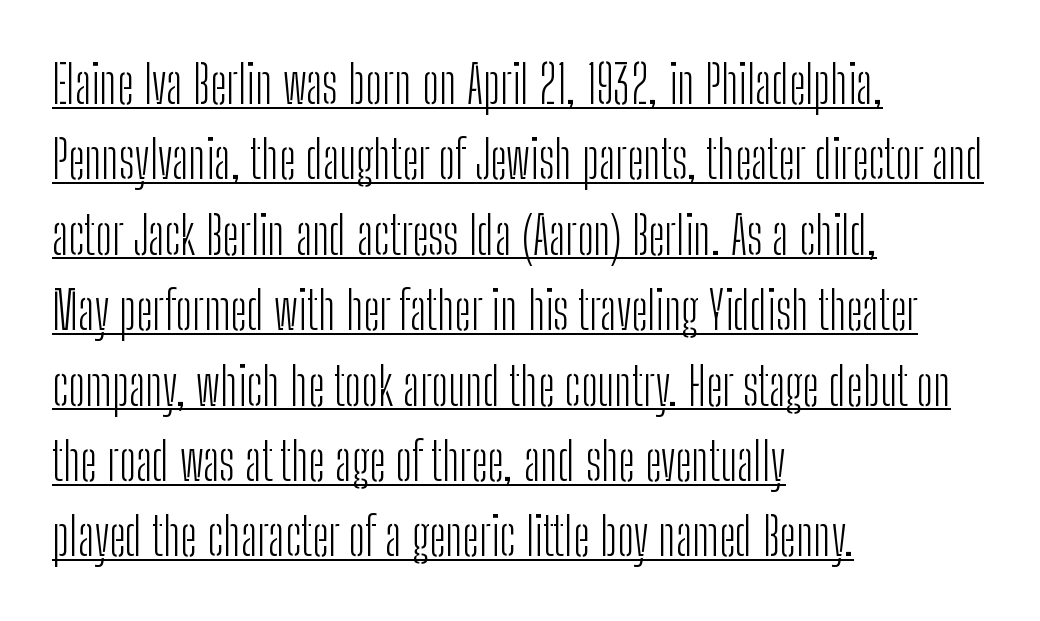
{"serif": "no", "italic": "no", "bold": "no", "weight": "light", "width": "condensed", "stroke_contrast": "low", "x_height": "medium", "monospaced": "no", "underline": "yes", "align": "left", "line_spacing": "normal", "line_spacing_ratio": 1.45, "letter_spacing": "normal", "letter_spacing_em": 0.0, "glyph_px": 52}
